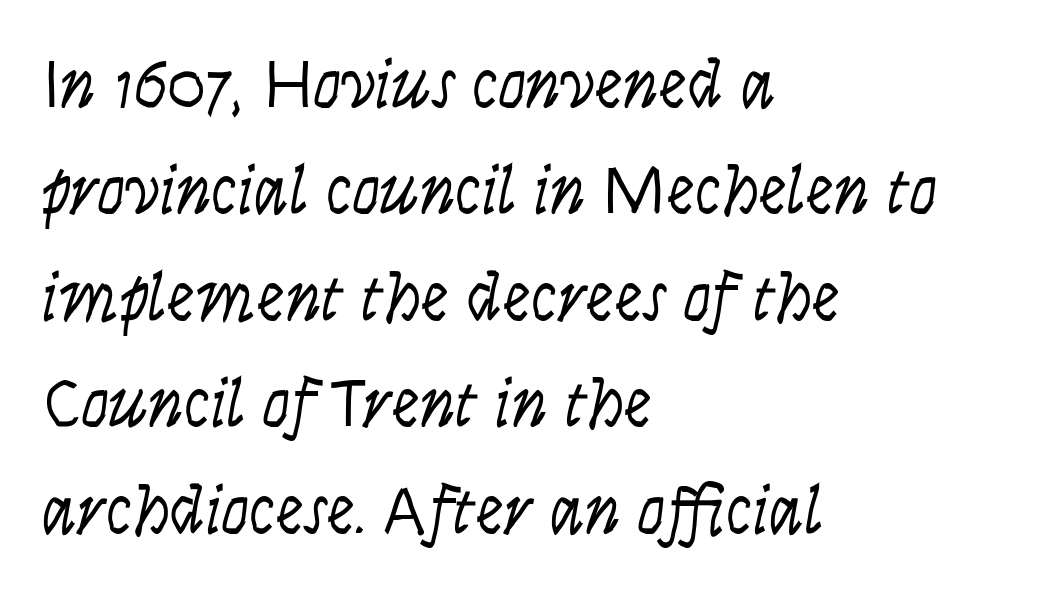
Q: Is the text bold? A: No.
Q: Is the text italic (slanted)? A: Yes.
Q: Is the typeface a serif or a sans-serif typeface? A: Sans-serif.
Q: Is the text underlined? A: No.
Q: How is the paragraph aligned? A: Left-aligned.
Q: Is the spacing between letters normal or unusually wide? A: Normal.
Q: Is the spacing between lines tight, normal or loose? A: Normal.
Q: Width (condensed, normal, or wide)? A: Condensed.
Q: Stroke contrast? A: Low.
Q: x-height? A: Large.
Q: Monospaced? A: No.
